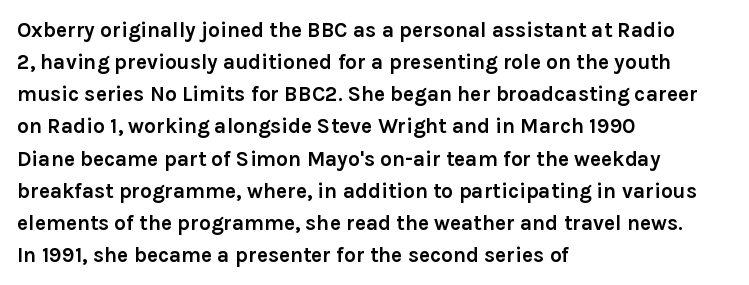
{"italic": "no", "bold": "yes", "underline": "no", "align": "left", "line_spacing": "normal", "line_spacing_ratio": 1.53, "letter_spacing": "normal", "letter_spacing_em": 0.0, "glyph_px": 21}
